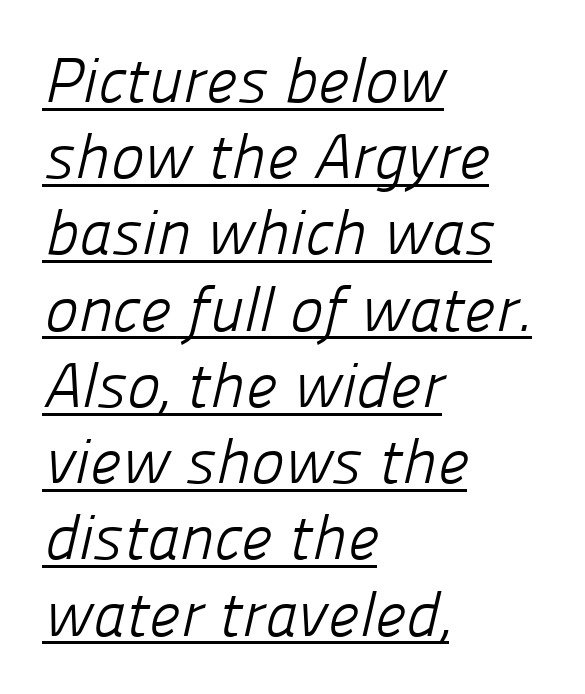
{"serif": "no", "bold": "no", "weight": "light", "width": "normal", "stroke_contrast": "low", "x_height": "medium", "monospaced": "no", "underline": "yes", "align": "left", "line_spacing_ratio": 1.21, "letter_spacing": "normal", "letter_spacing_em": 0.0, "glyph_px": 63}
